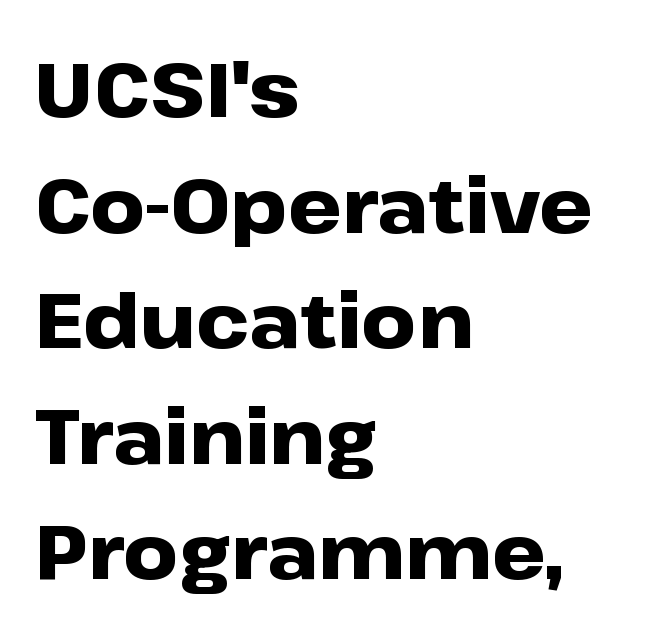
Q: Is the text bold? A: Yes.
Q: Is the text italic (slanted)? A: No, it is upright.
Q: Is the typeface a serif or a sans-serif typeface? A: Sans-serif.
Q: Is the text underlined? A: No.
Q: How is the paragraph aligned? A: Left-aligned.
Q: Is the spacing between letters normal or unusually wide? A: Normal.
Q: Is the spacing between lines tight, normal or loose? A: Normal.
Q: Width (condensed, normal, or wide)? A: Wide.
Q: Stroke contrast? A: Low.
Q: x-height? A: Medium.
Q: Monospaced? A: No.
